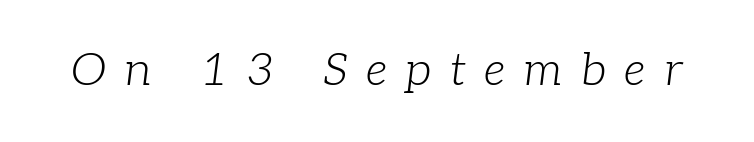
The image shows 46 px light serif type, italic (leaning right); set unusually wide letter spacing (+0.4 em), not underlined; low stroke contrast and a medium x-height.
